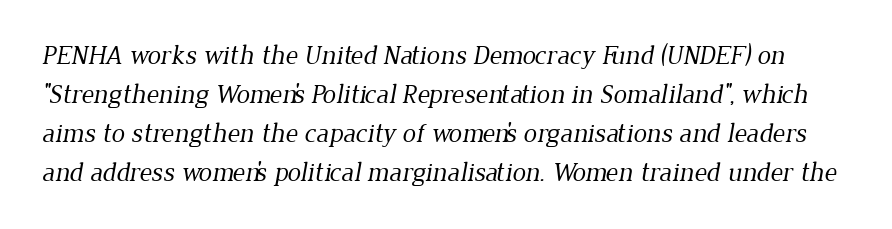
The image shows 27 px text type; set normal line spacing (1.44x), normal letter spacing, not underlined.
